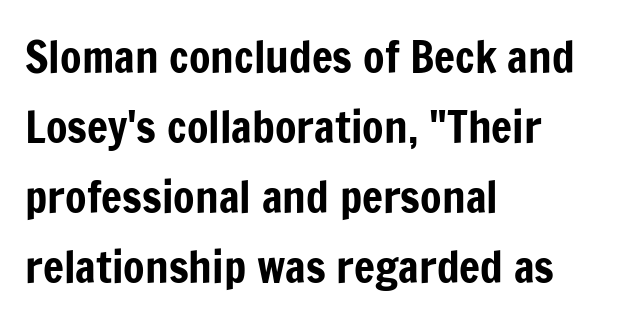
A student would call this left alignment; a typographer would say flush left, rag right. Successive baselines arrive at the customary interval. Does the type have serifs? No, each stem ends abruptly. Upright lettering throughout. Observe the ordinary spacing: letters are neighbours, not strangers. No word sits above an underline.
